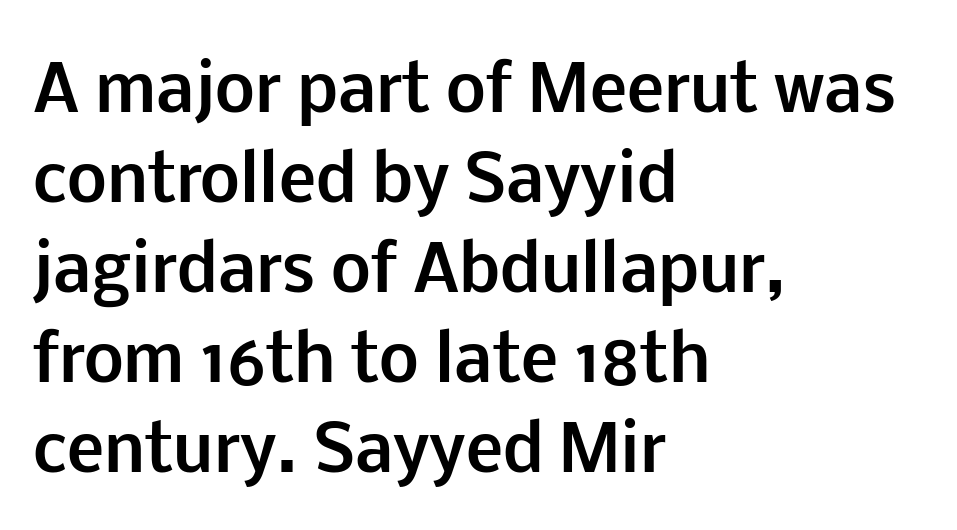
This is roman type, the default non-slanted kind. Descenders hang freely into open space. Regarding serifs, this sample does without them. These lines keep a tight, regular rhythm from letter to letter.
